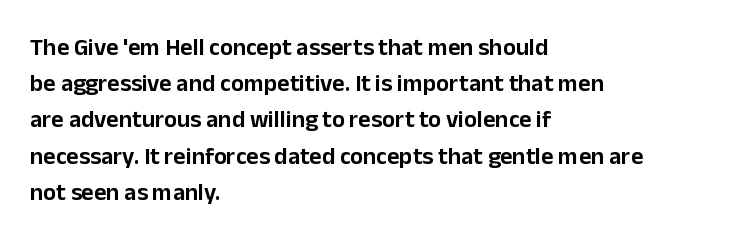
Leading: standard. Ascenders rise straight up at ninety degrees. Nobody drew a line under any word here. Here the glyphs are tracked normally, forming tight word shapes. All the whitespace from short lines collects on the right.
